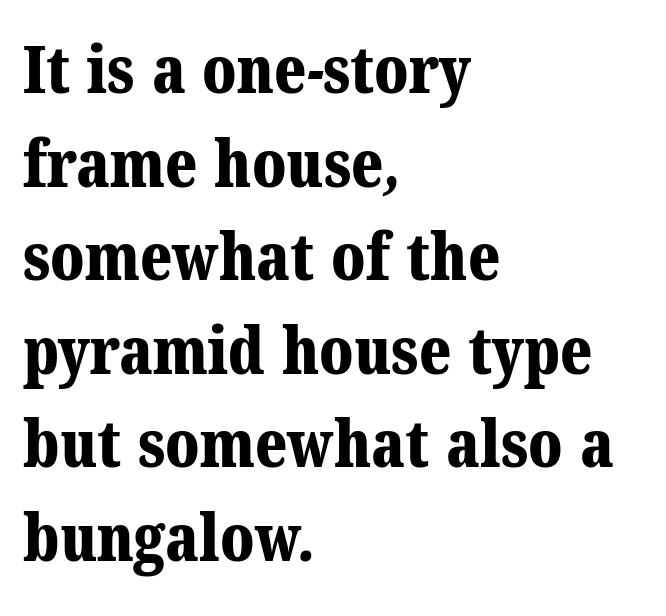
{"serif": "yes", "bold": "yes", "weight": "bold", "width": "normal", "stroke_contrast": "medium", "x_height": "medium", "monospaced": "no", "underline": "no", "align": "left", "line_spacing": "normal", "line_spacing_ratio": 1.44, "letter_spacing": "normal", "letter_spacing_em": 0.0, "glyph_px": 65}
